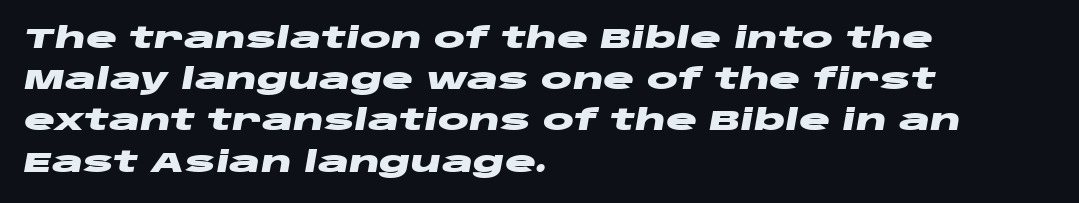
Honestly, the row spacing looks completely unremarkable. Look at the tracking — it's just the regular setting, nothing added. You can tell it's italic because the verticals aren't actually vertical. No word sits above an underline. You could not count columns in this text — the font is proportionally spaced.
